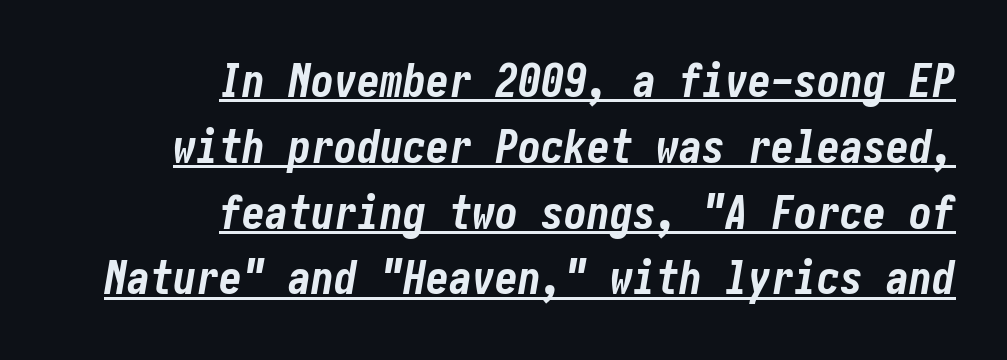
Quick note: interline space is typical. Slant detected: the letters are inclined. Emphasis by weight is at full strength: bold. Teacher's note: observe the even right margin — that is flush-right alignment. A typographer would call this underscored text. The line texture is even and compact thanks to regular tracking.
